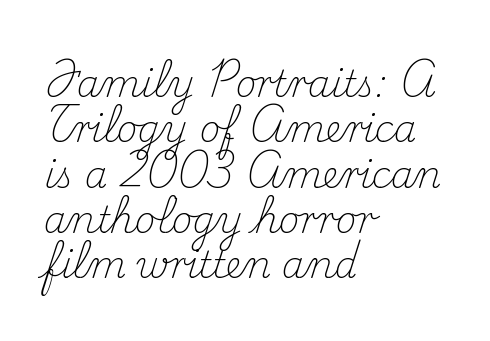
{"serif": "yes", "bold": "no", "weight": "light", "width": "normal", "stroke_contrast": "medium", "x_height": "small", "monospaced": "no", "underline": "no", "align": "left", "line_spacing": "normal", "line_spacing_ratio": 1.26, "letter_spacing": "normal", "letter_spacing_em": 0.0, "glyph_px": 36}
